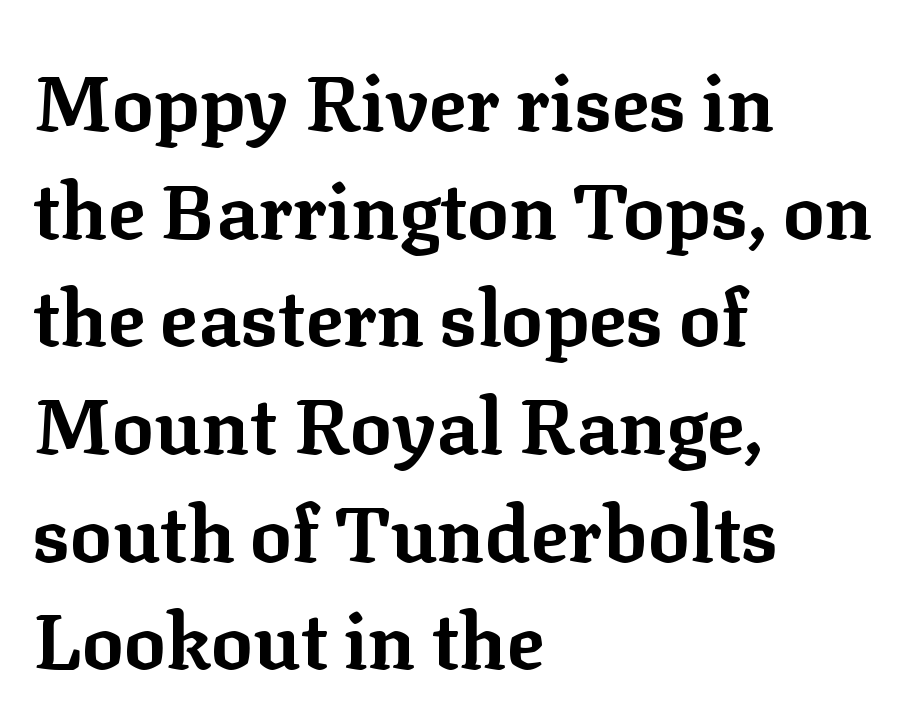
Style check: upright. The letters advance in unequal steps, a hallmark of proportional type. In CSS terms this would be text-align: left. Has an underline been added? It has not.
